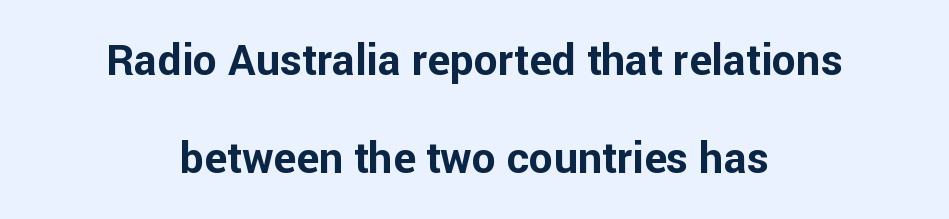
{"serif": "no", "italic": "no", "bold": "yes", "weight": "bold", "width": "normal", "stroke_contrast": "low", "x_height": "medium", "monospaced": "no", "underline": "no", "align": "center", "line_spacing": "loose", "line_spacing_ratio": 2.27, "letter_spacing": "normal", "letter_spacing_em": 0.0, "glyph_px": 43}
